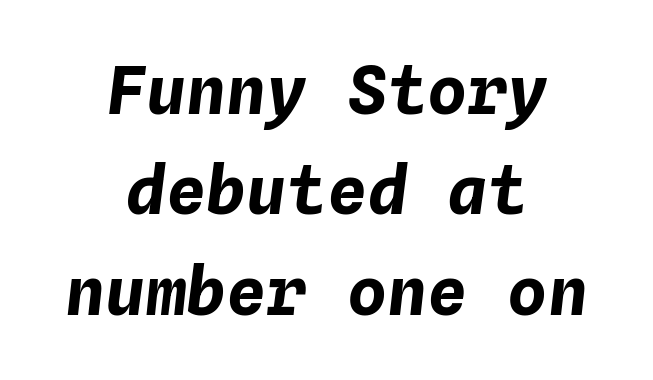
Q: Is the text bold? A: Yes.
Q: Is the text italic (slanted)? A: Yes, it leans right by about 4 degrees.
Q: Is the text underlined? A: No.
Q: How is the paragraph aligned? A: Centered.
Q: Is the spacing between letters normal or unusually wide? A: Normal.
Q: Is the spacing between lines tight, normal or loose? A: Normal.
Q: Width (condensed, normal, or wide)? A: Normal.
Q: Stroke contrast? A: Low.
Q: x-height? A: Medium.
Q: Monospaced? A: Yes.
